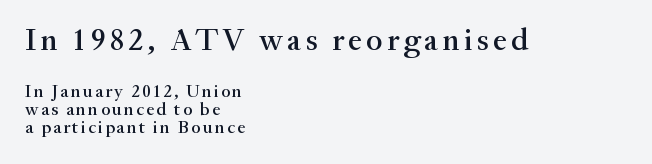
Q: Is the text italic (slanted)? A: No, it is upright.
Q: Is the typeface a serif or a sans-serif typeface? A: Serif.
Q: Is the text underlined? A: No.
Q: How is the paragraph aligned? A: Left-aligned.
Q: Is the spacing between lines tight, normal or loose? A: Tight.
Q: Which block of text is set in a larger size, the first (top) or the second (bottom)? A: The first (top) one.
Q: Width (condensed, normal, or wide)? A: Normal.
Q: Stroke contrast? A: Medium.
Q: x-height? A: Small.
Q: Monospaced? A: No.
